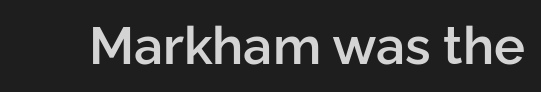
Q: Is the text bold? A: Semi-bold.
Q: Is the text italic (slanted)? A: No, it is upright.
Q: Is the typeface a serif or a sans-serif typeface? A: Sans-serif.
Q: Is the text underlined? A: No.
Q: Is the spacing between letters normal or unusually wide? A: Normal.
Q: Width (condensed, normal, or wide)? A: Normal.
Q: Stroke contrast? A: Low.
Q: x-height? A: Medium.
Q: Monospaced? A: No.
